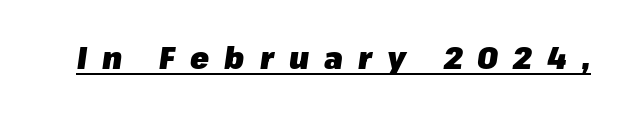
{"italic": "yes", "lean": "right", "slant_degrees": 8, "bold": "yes", "weight": "heavy", "width": "normal", "stroke_contrast": "low", "x_height": "medium", "monospaced": "no", "underline": "yes", "letter_spacing": "wide", "letter_spacing_em": 0.49, "glyph_px": 31}
